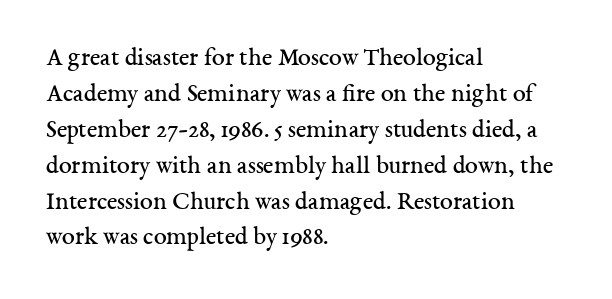
The characters are drawn with everyday or finer stroke widths. Line beginnings align vertically; line endings do not. Rule under the text: the space is simply empty. Words appear dense and cohesive because spacing is normal. Whoever set this chose a conventional vertical rhythm. Rendered with straight, roman letterforms.
